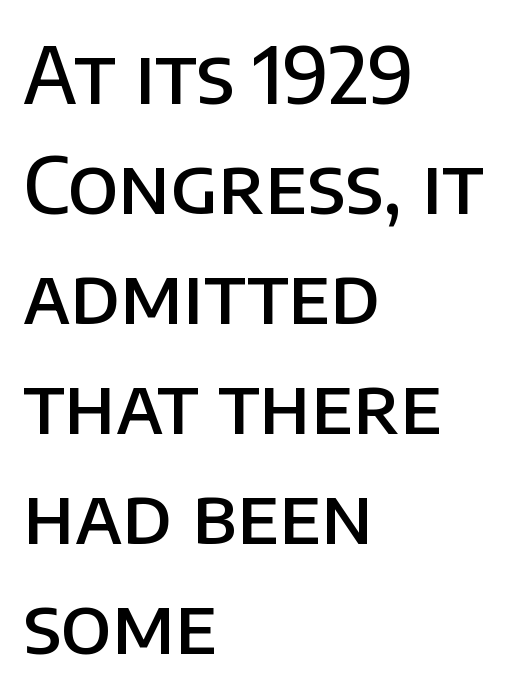
The image shows 78 px semibold sans-serif type, upright; set left-aligned, normal line spacing (1.41x), normal letter spacing, not underlined; low stroke contrast and a large x-height.
